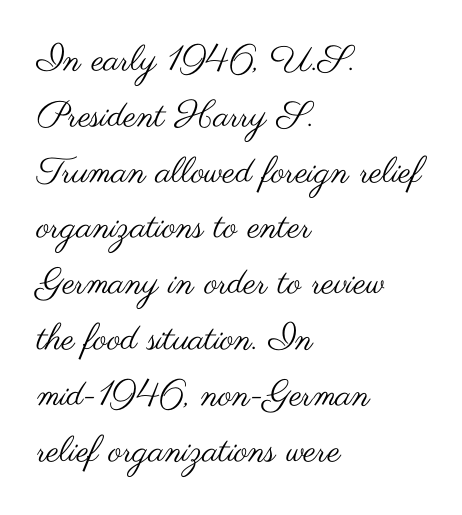
The image shows 36 px regular-weight, wide sans-serif type; set left-aligned, normal line spacing (1.55x), normal letter spacing, not underlined; medium stroke contrast and a small x-height.
